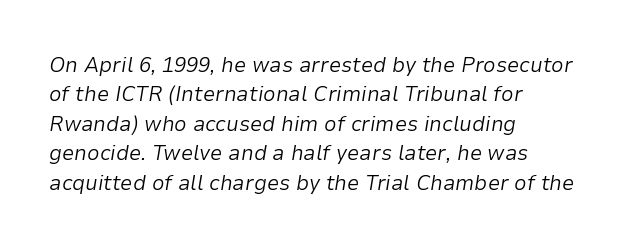
Q: Is the text bold? A: No.
Q: Is the text italic (slanted)? A: Yes, it leans right by about 9 degrees.
Q: Is the text underlined? A: No.
Q: How is the paragraph aligned? A: Left-aligned.
Q: Is the spacing between letters normal or unusually wide? A: Normal.
Q: Is the spacing between lines tight, normal or loose? A: Normal.
